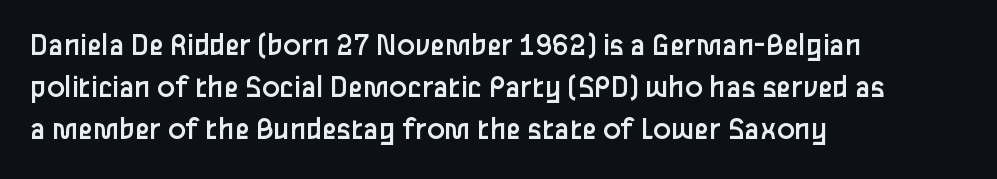
Descender tails drop into unmarked territory. You can tell from the bare stems that sans-serif type was used. Note the varied advance widths — an 'i' is clearly narrower than an 'm'. The letters look calm and open, with moderate or lighter stems. Quick note: not italic, upright. The letters sit at their default tracking, neither squeezed nor spread.
